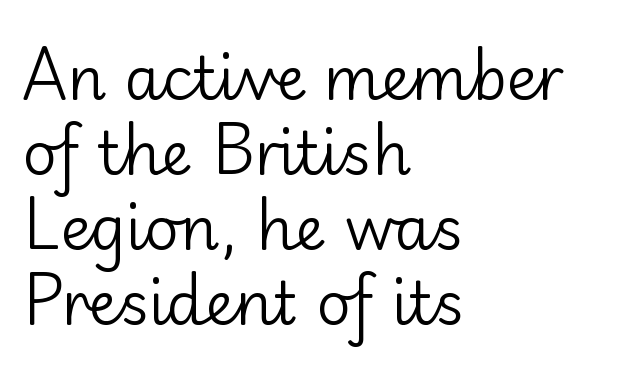
{"serif": "no", "italic": "no", "bold": "no", "weight": "regular", "width": "normal", "stroke_contrast": "low", "x_height": "small", "monospaced": "no", "underline": "no", "align": "left", "line_spacing": "normal", "line_spacing_ratio": 1.25, "letter_spacing": "normal", "letter_spacing_em": 0.0, "glyph_px": 60}
